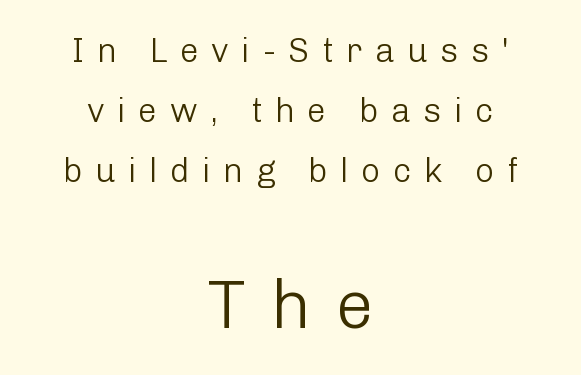
Q: Is the text bold? A: No.
Q: Is the text italic (slanted)? A: No, it is upright.
Q: Is the typeface a serif or a sans-serif typeface? A: Sans-serif.
Q: Is the text underlined? A: No.
Q: How is the paragraph aligned? A: Centered.
Q: Is the spacing between letters normal or unusually wide? A: Unusually wide.
Q: Which block of text is set in a larger size, the first (top) or the second (bottom)? A: The second (bottom) one.
Q: Width (condensed, normal, or wide)? A: Normal.
Q: Stroke contrast? A: Low.
Q: x-height? A: Medium.
Q: Monospaced? A: No.
